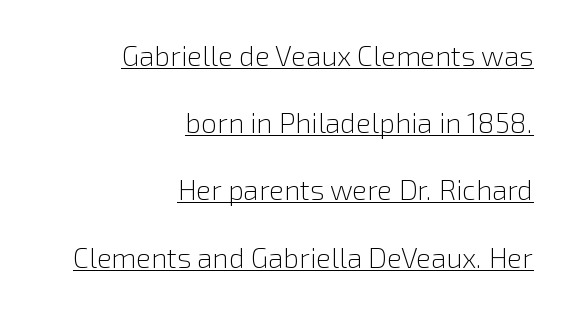
Q: Is the text bold? A: No.
Q: Is the text italic (slanted)? A: No, it is upright.
Q: Is the typeface a serif or a sans-serif typeface? A: Sans-serif.
Q: Is the text underlined? A: Yes.
Q: How is the paragraph aligned? A: Right-aligned.
Q: Is the spacing between letters normal or unusually wide? A: Normal.
Q: Is the spacing between lines tight, normal or loose? A: Loose.
Q: Width (condensed, normal, or wide)? A: Normal.
Q: Stroke contrast? A: Low.
Q: x-height? A: Medium.
Q: Monospaced? A: No.
